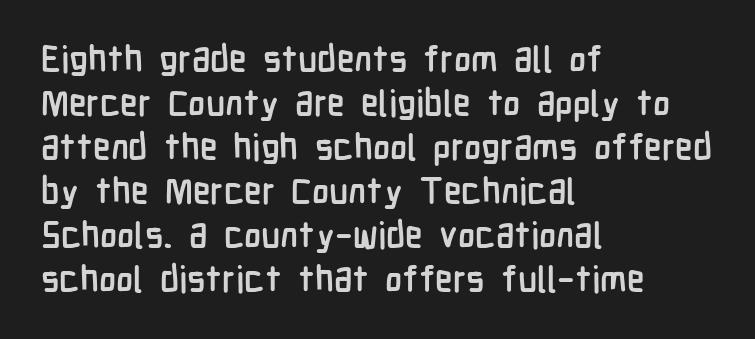
{"serif": "no", "italic": "no", "bold": "yes", "weight": "semibold", "width": "condensed", "stroke_contrast": "low", "x_height": "medium", "monospaced": "no", "underline": "no", "align": "left", "line_spacing_ratio": 1.22, "letter_spacing": "normal", "letter_spacing_em": 0.0, "glyph_px": 36}
